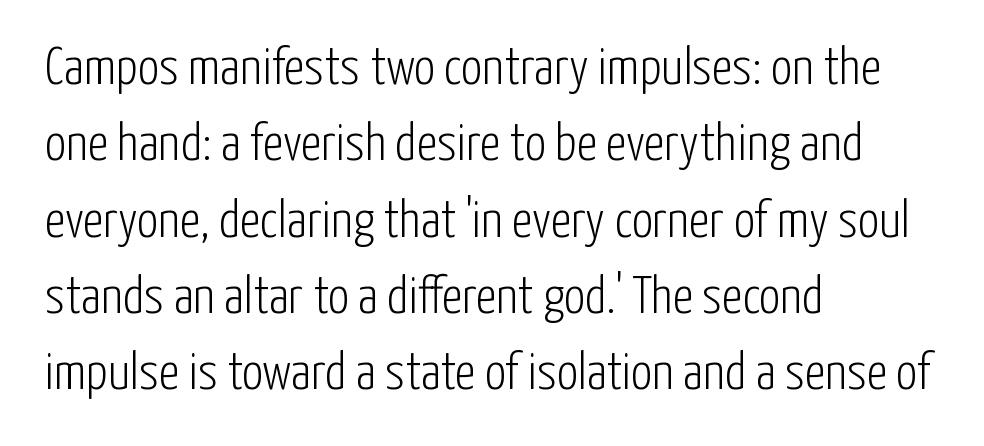
{"serif": "no", "italic": "no", "bold": "no", "weight": "light", "width": "condensed", "stroke_contrast": "low", "x_height": "medium", "monospaced": "no", "underline": "no", "align": "left", "line_spacing": "normal", "line_spacing_ratio": 1.44, "letter_spacing": "normal", "letter_spacing_em": 0.0, "glyph_px": 53}
